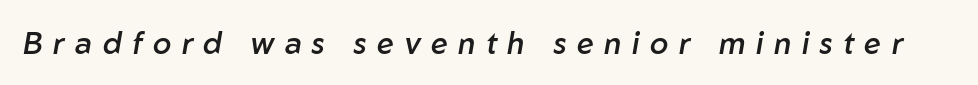
Q: Is the text bold? A: Semi-bold.
Q: Is the text italic (slanted)? A: Yes, it leans right by about 10 degrees.
Q: Is the text underlined? A: No.
Q: Is the spacing between letters normal or unusually wide? A: Unusually wide.
Q: Width (condensed, normal, or wide)? A: Normal.
Q: Stroke contrast? A: Low.
Q: x-height? A: Medium.
Q: Monospaced? A: No.
